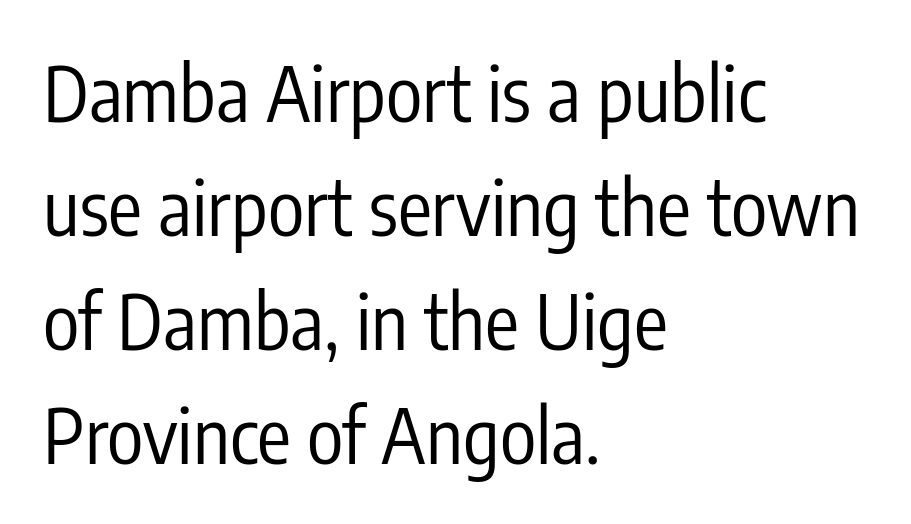
Q: Is the text bold? A: No.
Q: Is the text italic (slanted)? A: No, it is upright.
Q: Is the typeface a serif or a sans-serif typeface? A: Sans-serif.
Q: Is the text underlined? A: No.
Q: How is the paragraph aligned? A: Left-aligned.
Q: Is the spacing between letters normal or unusually wide? A: Normal.
Q: Is the spacing between lines tight, normal or loose? A: Normal.
Q: Width (condensed, normal, or wide)? A: Condensed.
Q: Stroke contrast? A: Low.
Q: x-height? A: Medium.
Q: Monospaced? A: No.
